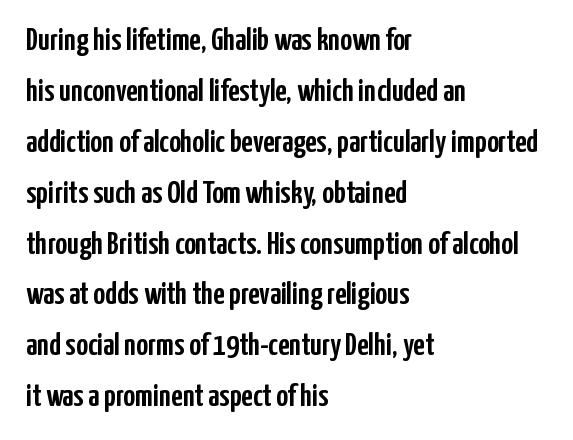
Each new line begins a customary step beneath the previous one. Spacing between characters is what you'd get straight out of the box. If you drew a line through each stem, it would be perfectly vertical. This rendering features lettering with no underline. What kind of face is this? One without serifs — a sans.
